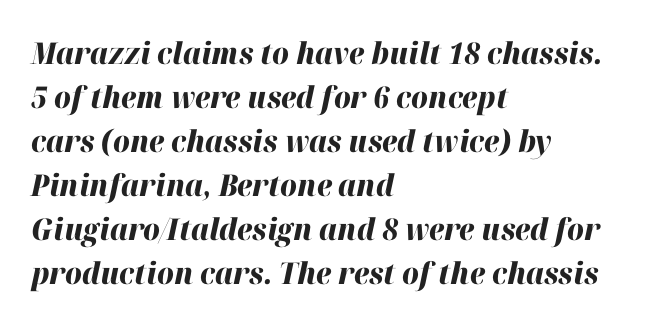
Q: Is the text bold? A: Yes.
Q: Is the text italic (slanted)? A: Yes, it leans right by about 12 degrees.
Q: Is the text underlined? A: No.
Q: How is the paragraph aligned? A: Left-aligned.
Q: Is the spacing between letters normal or unusually wide? A: Normal.
Q: Is the spacing between lines tight, normal or loose? A: Normal.
Q: Width (condensed, normal, or wide)? A: Normal.
Q: Stroke contrast? A: High.
Q: x-height? A: Medium.
Q: Monospaced? A: No.
